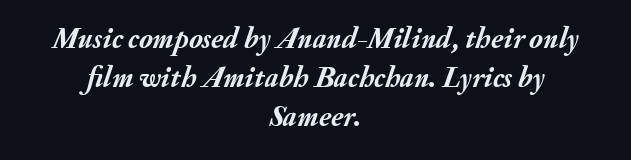
The image shows 29 px semibold type, italic (leaning right); set centered, normal line spacing (1.34x), normal letter spacing, not underlined; medium stroke contrast and a small x-height.
